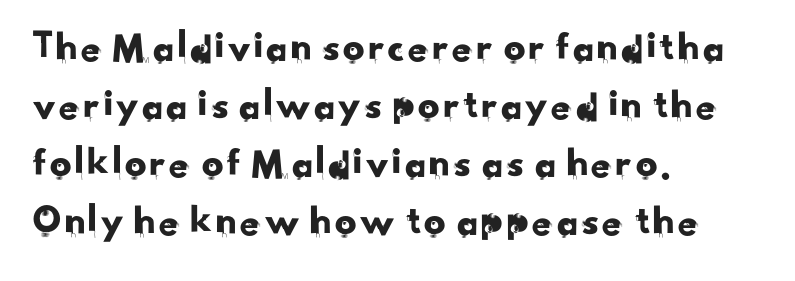
Q: Is the typeface a serif or a sans-serif typeface? A: Sans-serif.
Q: Is the text underlined? A: No.
Q: How is the paragraph aligned? A: Left-aligned.
Q: Is the spacing between letters normal or unusually wide? A: Normal.
Q: Is the spacing between lines tight, normal or loose? A: Normal.
Q: Width (condensed, normal, or wide)? A: Normal.
Q: Stroke contrast? A: Low.
Q: x-height? A: Small.
Q: Monospaced? A: No.
